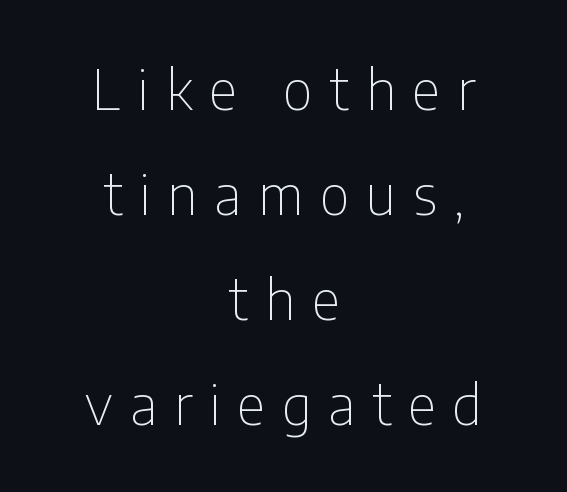
Q: Is the text bold? A: No.
Q: Is the text italic (slanted)? A: No, it is upright.
Q: Is the typeface a serif or a sans-serif typeface? A: Sans-serif.
Q: Is the text underlined? A: No.
Q: How is the paragraph aligned? A: Centered.
Q: Is the spacing between letters normal or unusually wide? A: Unusually wide.
Q: Is the spacing between lines tight, normal or loose? A: Loose.
Q: Width (condensed, normal, or wide)? A: Condensed.
Q: Stroke contrast? A: Low.
Q: x-height? A: Medium.
Q: Monospaced? A: No.
